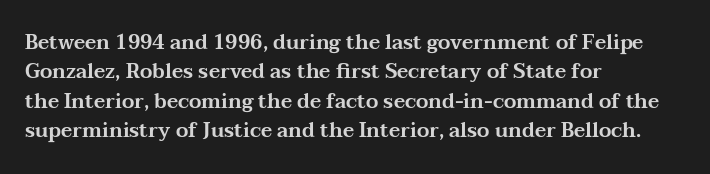
{"italic": "no", "underline": "no", "align": "left", "line_spacing": "normal", "line_spacing_ratio": 1.47, "letter_spacing": "normal", "letter_spacing_em": 0.0, "glyph_px": 20}
